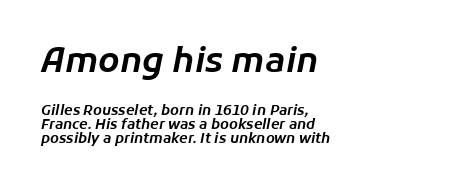
{"italic": "yes", "lean": "right", "slant_degrees": 11, "width": "normal", "stroke_contrast": "low", "x_height": "medium", "monospaced": "no", "underline": "no", "align": "left", "line_spacing": "tight", "line_spacing_ratio": 0.99, "letter_spacing": "normal", "letter_spacing_em": 0.0, "larger_block": "first", "size_ratio": 2.43, "glyph_px": 34}
